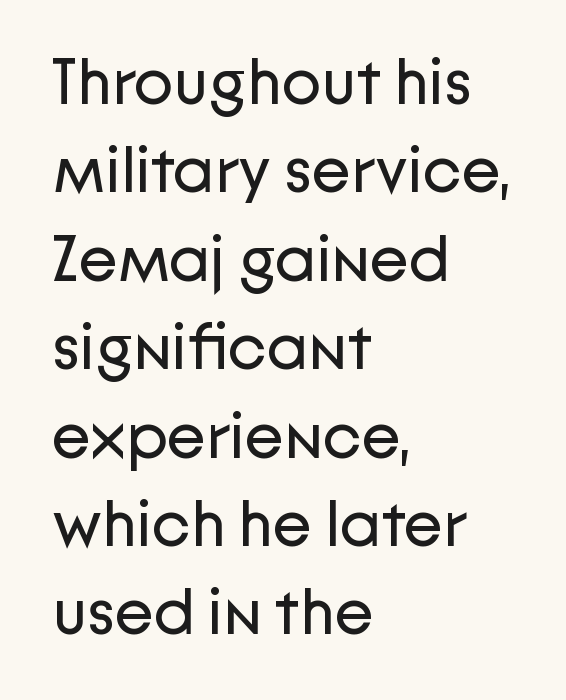
Q: Is the text bold? A: No.
Q: Is the text italic (slanted)? A: No, it is upright.
Q: Is the typeface a serif or a sans-serif typeface? A: Sans-serif.
Q: Is the text underlined? A: No.
Q: How is the paragraph aligned? A: Left-aligned.
Q: Is the spacing between letters normal or unusually wide? A: Normal.
Q: Is the spacing between lines tight, normal or loose? A: Normal.
Q: Width (condensed, normal, or wide)? A: Normal.
Q: Stroke contrast? A: Low.
Q: x-height? A: Medium.
Q: Monospaced? A: No.
